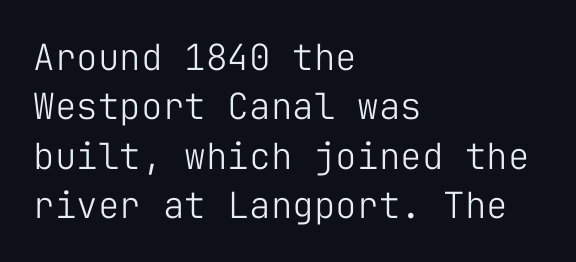
Q: Is the text bold? A: No.
Q: Is the text italic (slanted)? A: No, it is upright.
Q: Is the typeface a serif or a sans-serif typeface? A: Sans-serif.
Q: Is the text underlined? A: No.
Q: How is the paragraph aligned? A: Left-aligned.
Q: Is the spacing between letters normal or unusually wide? A: Normal.
Q: Is the spacing between lines tight, normal or loose? A: Normal.
Q: Width (condensed, normal, or wide)? A: Normal.
Q: Stroke contrast? A: Low.
Q: x-height? A: Medium.
Q: Monospaced? A: Yes.
